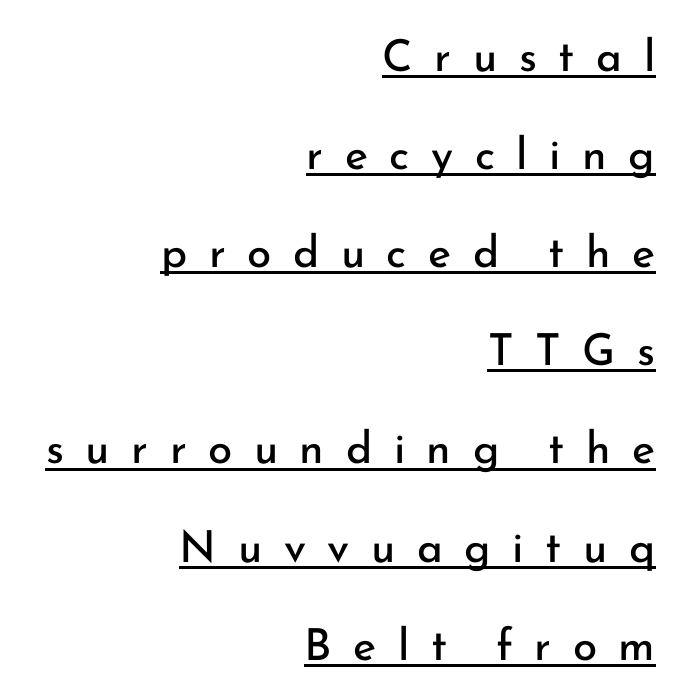
Q: Is the text bold? A: No.
Q: Is the text italic (slanted)? A: No, it is upright.
Q: Is the typeface a serif or a sans-serif typeface? A: Sans-serif.
Q: Is the text underlined? A: Yes.
Q: How is the paragraph aligned? A: Right-aligned.
Q: Is the spacing between letters normal or unusually wide? A: Unusually wide.
Q: Is the spacing between lines tight, normal or loose? A: Loose.
Q: Width (condensed, normal, or wide)? A: Normal.
Q: Stroke contrast? A: Low.
Q: x-height? A: Small.
Q: Monospaced? A: No.
